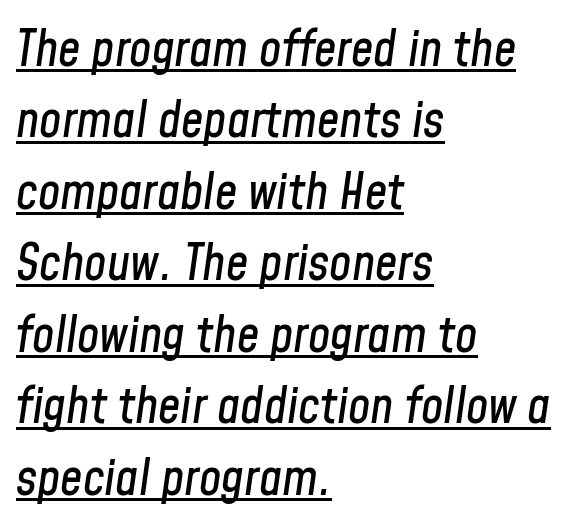
Q: Is the text italic (slanted)? A: Yes, it leans right by about 8 degrees.
Q: Is the text underlined? A: Yes.
Q: How is the paragraph aligned? A: Left-aligned.
Q: Is the spacing between letters normal or unusually wide? A: Normal.
Q: Is the spacing between lines tight, normal or loose? A: Normal.
Q: Width (condensed, normal, or wide)? A: Condensed.
Q: Stroke contrast? A: Low.
Q: x-height? A: Medium.
Q: Monospaced? A: No.
